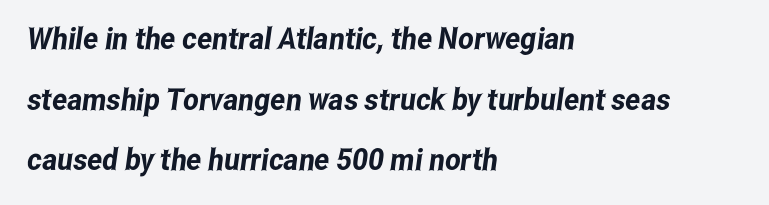
Q: Is the typeface a serif or a sans-serif typeface? A: Sans-serif.
Q: Is the text underlined? A: No.
Q: How is the paragraph aligned? A: Left-aligned.
Q: Is the spacing between letters normal or unusually wide? A: Normal.
Q: Is the spacing between lines tight, normal or loose? A: Loose.
Q: Width (condensed, normal, or wide)? A: Condensed.
Q: Stroke contrast? A: Low.
Q: x-height? A: Medium.
Q: Monospaced? A: No.
